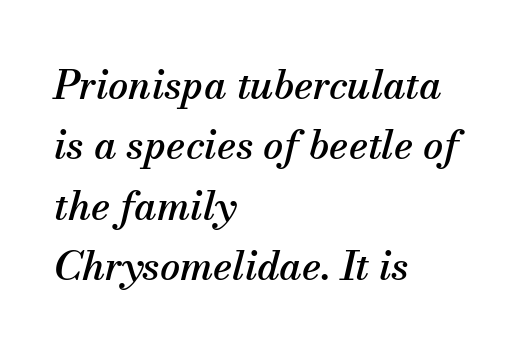
The image shows 40 px serif type, italic (leaning right); set left-aligned, normal line spacing (1.51x), normal letter spacing, not underlined; medium stroke contrast and a small x-height.
